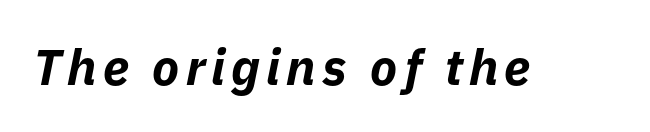
Q: Is the text bold? A: Yes.
Q: Is the text italic (slanted)? A: Yes, it leans right by about 11 degrees.
Q: Is the text underlined? A: No.
Q: Width (condensed, normal, or wide)? A: Normal.
Q: Stroke contrast? A: Low.
Q: x-height? A: Medium.
Q: Monospaced? A: No.
